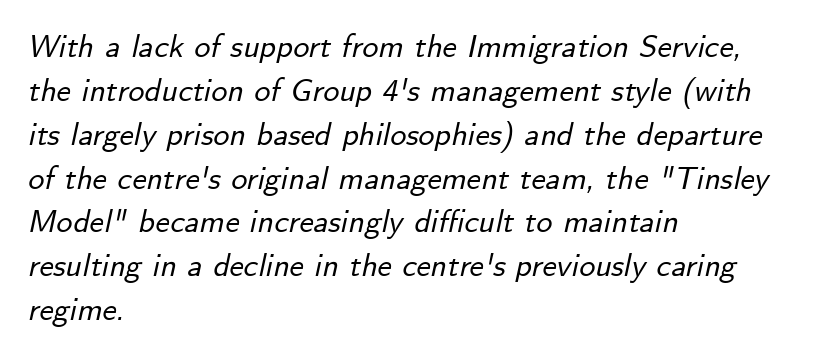
{"italic": "yes", "lean": "right", "slant_degrees": 12, "width": "normal", "stroke_contrast": "low", "x_height": "small", "monospaced": "no", "underline": "no", "align": "left", "line_spacing": "normal", "line_spacing_ratio": 1.37, "letter_spacing": "normal", "letter_spacing_em": 0.0, "glyph_px": 32}
